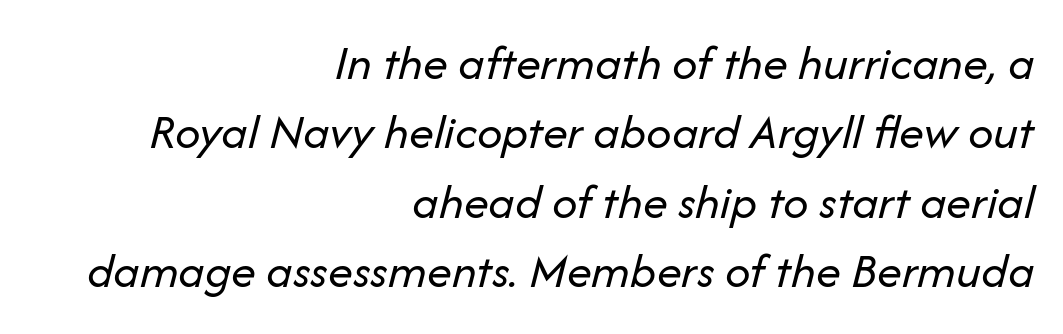
Q: Is the text bold? A: No.
Q: Is the text italic (slanted)? A: Yes, it leans right by about 14 degrees.
Q: Is the text underlined? A: No.
Q: How is the paragraph aligned? A: Right-aligned.
Q: Is the spacing between letters normal or unusually wide? A: Normal.
Q: Is the spacing between lines tight, normal or loose? A: Normal.
Q: Width (condensed, normal, or wide)? A: Normal.
Q: Stroke contrast? A: Low.
Q: x-height? A: Medium.
Q: Monospaced? A: No.
